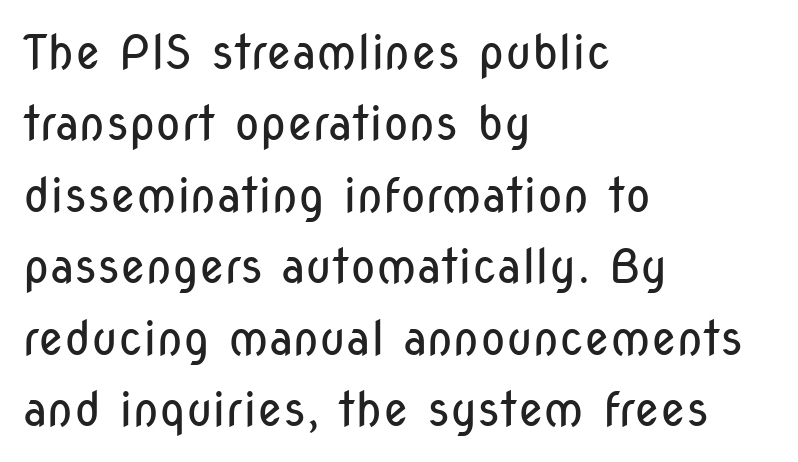
Q: Is the text bold? A: No.
Q: Is the text italic (slanted)? A: No, it is upright.
Q: Is the typeface a serif or a sans-serif typeface? A: Sans-serif.
Q: Is the text underlined? A: No.
Q: How is the paragraph aligned? A: Left-aligned.
Q: Is the spacing between letters normal or unusually wide? A: Normal.
Q: Is the spacing between lines tight, normal or loose? A: Normal.
Q: Width (condensed, normal, or wide)? A: Condensed.
Q: Stroke contrast? A: Low.
Q: x-height? A: Medium.
Q: Monospaced? A: No.
